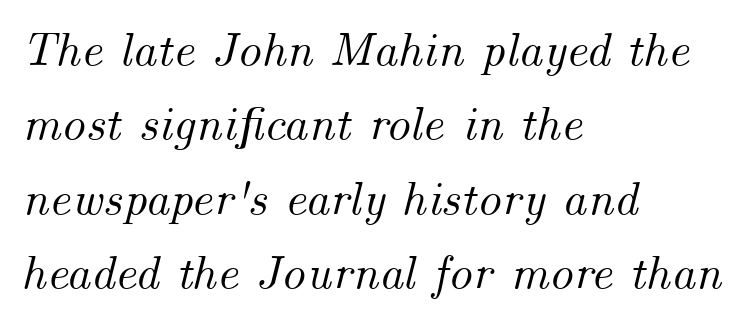
{"italic": "yes", "lean": "right", "slant_degrees": 14, "width": "normal", "stroke_contrast": "medium", "x_height": "small", "monospaced": "no", "underline": "no", "align": "left", "line_spacing": "normal", "line_spacing_ratio": 1.55, "letter_spacing": "normal", "letter_spacing_em": 0.0, "glyph_px": 48}
